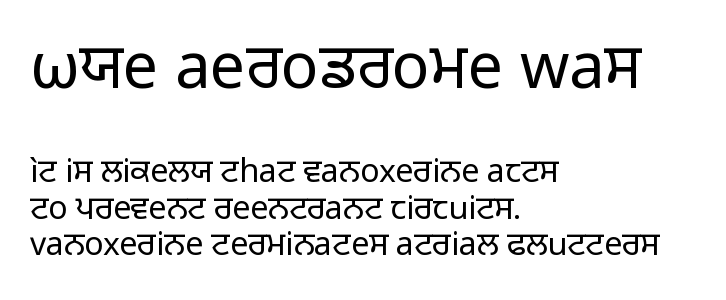
The image shows 63 px regular-weight sans-serif type, upright; set left-aligned, tight line spacing (1.14x), normal letter spacing, not underlined; the first (top) block is 1.97x larger; low stroke contrast and a medium x-height.
